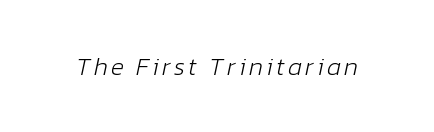
Bold? No — there's no thickening of the strokes. Check the space under the baseline: it is left empty. The font's italic variant was chosen for this text.
